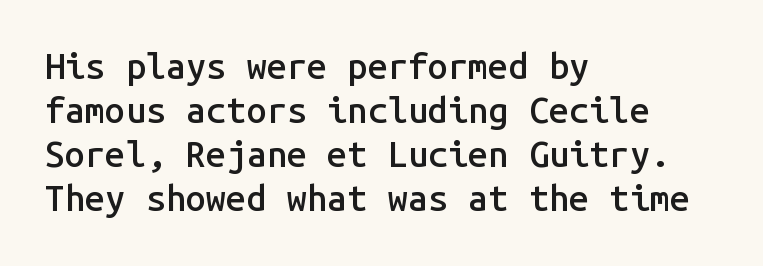
{"serif": "no", "italic": "no", "bold": "semi", "weight": "semibold", "width": "normal", "stroke_contrast": "low", "x_height": "medium", "monospaced": "yes", "underline": "no", "align": "left", "line_spacing_ratio": 1.22, "letter_spacing": "normal", "letter_spacing_em": 0.0, "glyph_px": 36}
